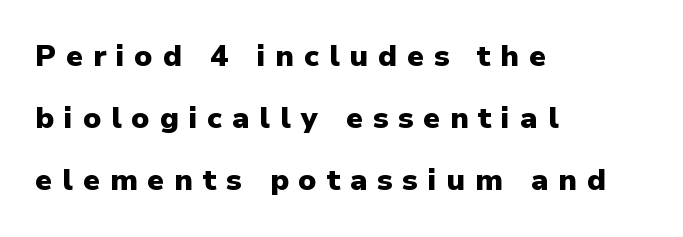
This sample uses an upright cut, with every glyph sitting square on the baseline. Short note: letters widely spaced. Looks like regular typesetting: each glyph gets only the width it needs. Quick note: underline off. The compositor pushed each line to the left boundary. The strokes are fattened all the way to bold.
